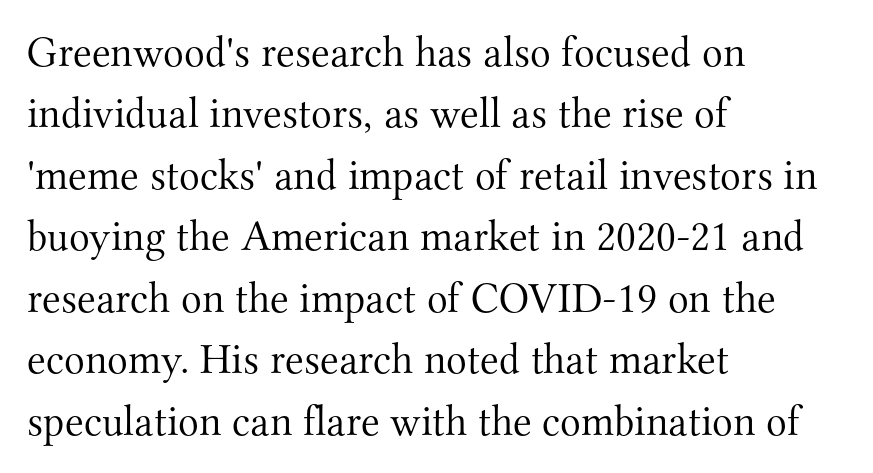
Q: Is the text bold? A: No.
Q: Is the text italic (slanted)? A: No, it is upright.
Q: Is the typeface a serif or a sans-serif typeface? A: Serif.
Q: Is the text underlined? A: No.
Q: How is the paragraph aligned? A: Left-aligned.
Q: Is the spacing between letters normal or unusually wide? A: Normal.
Q: Is the spacing between lines tight, normal or loose? A: Normal.
Q: Width (condensed, normal, or wide)? A: Normal.
Q: Stroke contrast? A: Medium.
Q: x-height? A: Small.
Q: Monospaced? A: No.
